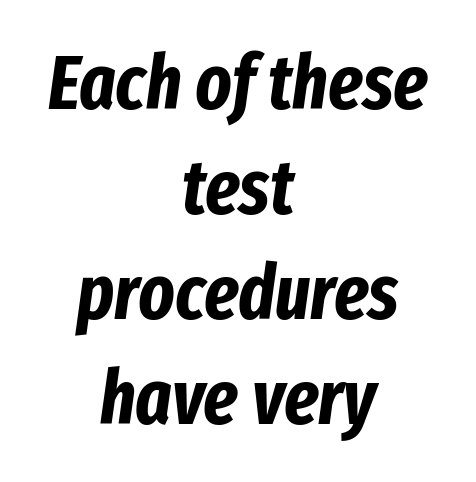
Q: Is the text bold? A: Yes.
Q: Is the text italic (slanted)? A: Yes, it leans right by about 8 degrees.
Q: Is the text underlined? A: No.
Q: How is the paragraph aligned? A: Centered.
Q: Is the spacing between letters normal or unusually wide? A: Normal.
Q: Is the spacing between lines tight, normal or loose? A: Normal.
Q: Width (condensed, normal, or wide)? A: Condensed.
Q: Stroke contrast? A: Low.
Q: x-height? A: Medium.
Q: Monospaced? A: No.
